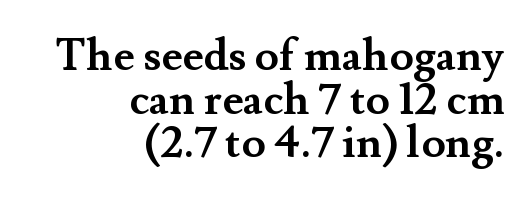
{"serif": "yes", "italic": "no", "bold": "yes", "weight": "semibold", "width": "normal", "stroke_contrast": "medium", "x_height": "small", "monospaced": "no", "underline": "no", "align": "right", "line_spacing": "tight", "line_spacing_ratio": 0.99, "letter_spacing": "normal", "letter_spacing_em": 0.0, "glyph_px": 44}
